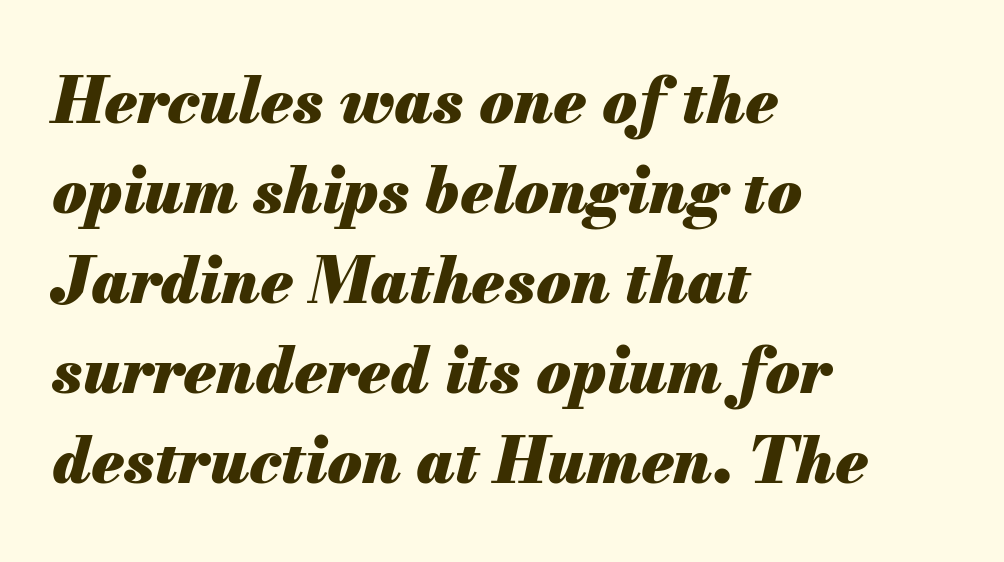
The face used here is proportionally spaced, like ordinary book or web type. The setting favours the left margin, as ordinary paragraphs usually do. Its strokes are broad and dark, the hallmark of bold type. This is oblique type, the kind used for emphasis or titles. The specimen omits any rule beneath the text block's lines.
